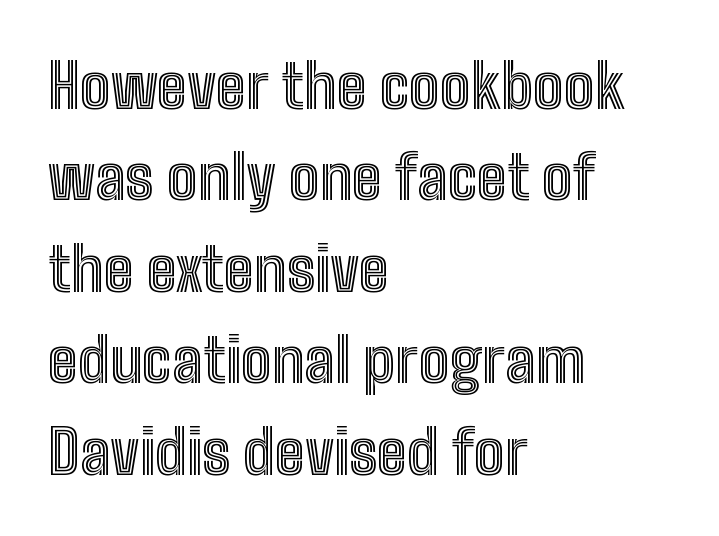
{"italic": "no", "width": "condensed", "x_height": "medium", "monospaced": "no", "underline": "no", "align": "left", "line_spacing": "normal", "line_spacing_ratio": 1.5, "letter_spacing": "normal", "letter_spacing_em": 0.0, "glyph_px": 61}
